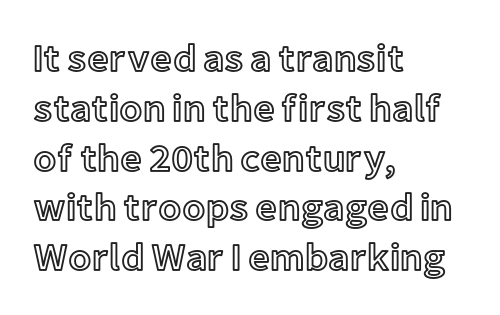
{"italic": "no", "width": "normal", "x_height": "medium", "monospaced": "no", "underline": "no", "align": "left", "line_spacing": "normal", "line_spacing_ratio": 1.31, "letter_spacing": "normal", "letter_spacing_em": 0.0, "glyph_px": 38}
